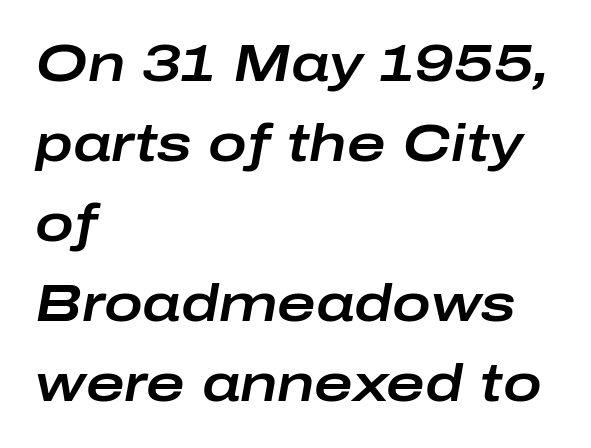
The image shows 52 px wide type, italic (leaning right); set left-aligned, normal line spacing (1.54x), normal letter spacing, not underlined; low stroke contrast and a medium x-height.
